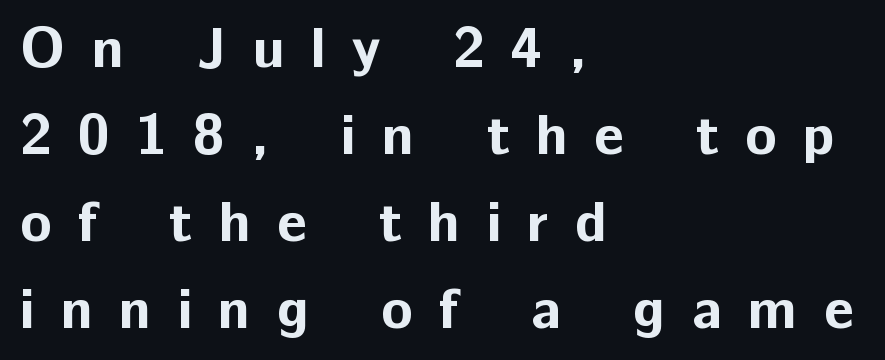
The rendering uses natural spacing where letterforms have individual widths. Between one letter and the next there's a generous, obvious gap. The axis of the letterforms is exactly vertical. Plain, unruled lines of type.
